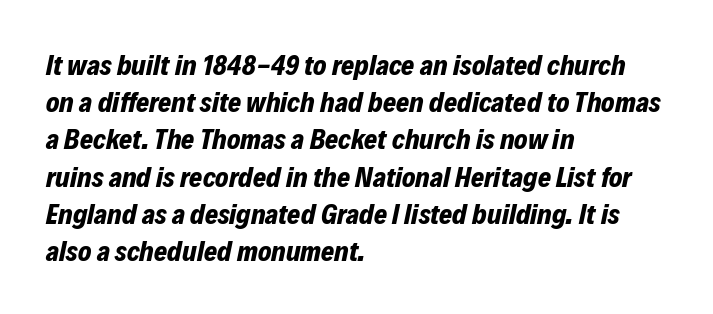
The image shows 28 px bold type, italic (leaning right); set left-aligned, normal line spacing (1.33x), normal letter spacing, not underlined; low stroke contrast and a medium x-height.
